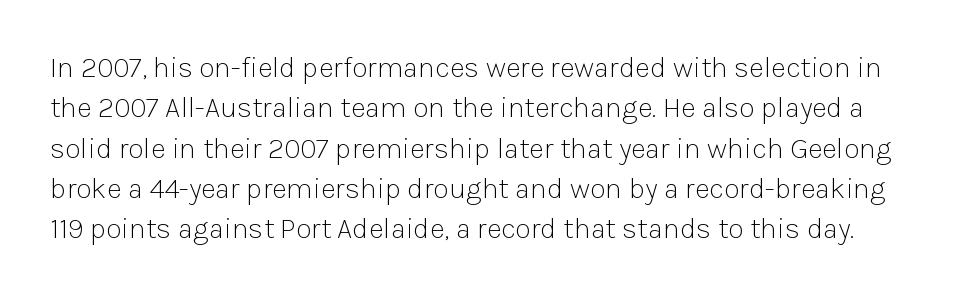
{"serif": "no", "italic": "no", "bold": "no", "weight": "light", "width": "normal", "stroke_contrast": "low", "x_height": "medium", "monospaced": "no", "underline": "no", "line_spacing": "normal", "line_spacing_ratio": 1.39, "letter_spacing": "normal", "letter_spacing_em": 0.0, "glyph_px": 29}
